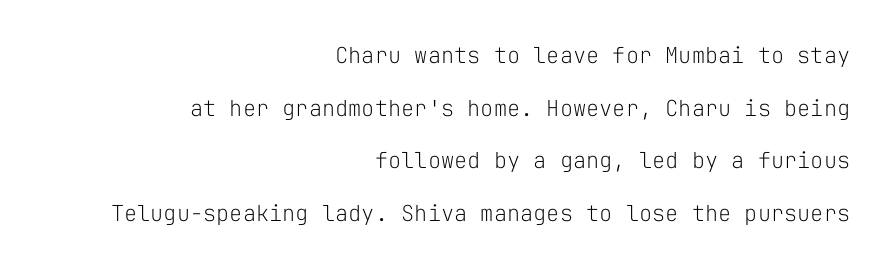
Each row of text sits above clean, open space. Short note: letters normally spaced. Leading is clearly above the norm, producing a sparse column. Every row of glyphs terminates at an identical x-position on the right.
